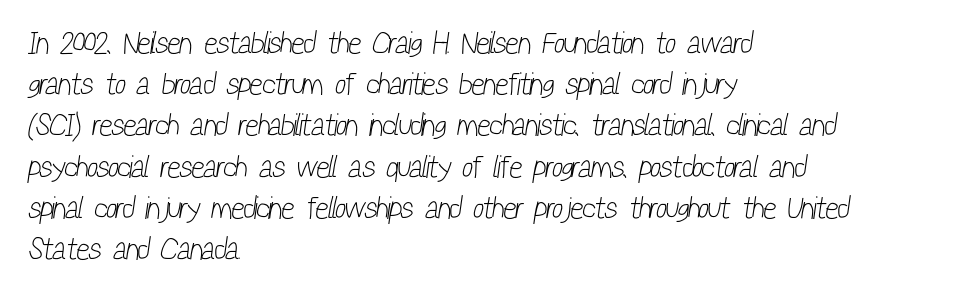
The tracking reads as untouched default to a designer's eye. The passage shown is typed in a proportional face where columns would drift. Only glyphs here, with clear space below each row. Stem width sits at or under what a default text font uses.
